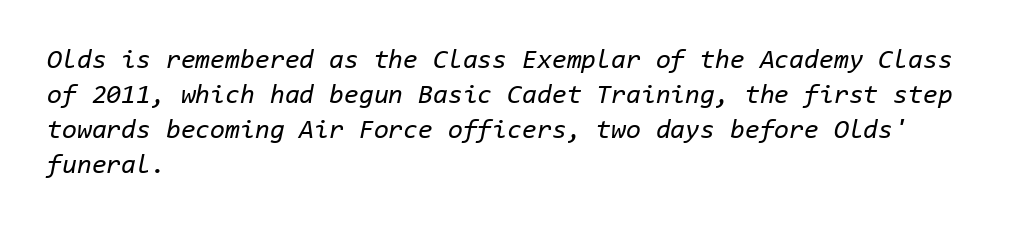
Q: Is the text bold? A: No.
Q: Is the text italic (slanted)? A: Yes, it leans right by about 11 degrees.
Q: Is the text underlined? A: No.
Q: How is the paragraph aligned? A: Left-aligned.
Q: Is the spacing between letters normal or unusually wide? A: Normal.
Q: Is the spacing between lines tight, normal or loose? A: Normal.
